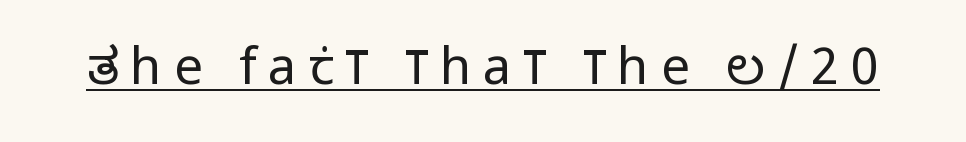
{"serif": "no", "italic": "no", "bold": "no", "weight": "regular", "width": "condensed", "stroke_contrast": "low", "x_height": "large", "monospaced": "no", "underline": "yes", "letter_spacing": "wide", "letter_spacing_em": 0.23, "glyph_px": 51}
